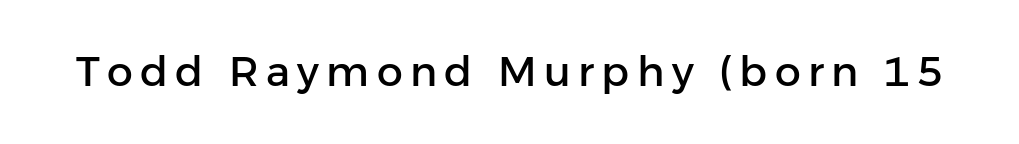
Q: Is the text italic (slanted)? A: No, it is upright.
Q: Is the typeface a serif or a sans-serif typeface? A: Sans-serif.
Q: Is the text underlined? A: No.
Q: Width (condensed, normal, or wide)? A: Normal.
Q: Stroke contrast? A: Low.
Q: x-height? A: Medium.
Q: Monospaced? A: No.
